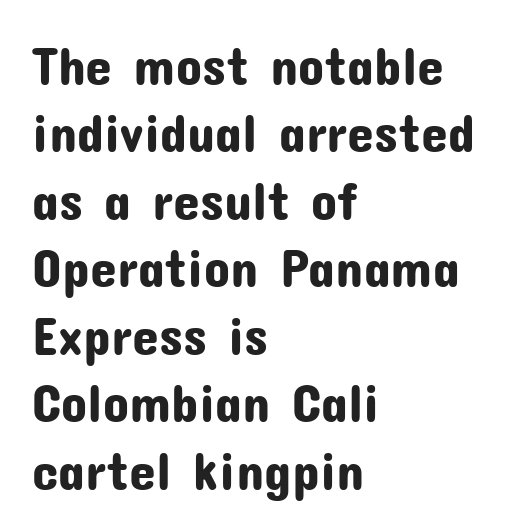
{"serif": "no", "italic": "no", "width": "normal", "stroke_contrast": "low", "x_height": "medium", "monospaced": "no", "underline": "no", "align": "left", "line_spacing": "normal", "line_spacing_ratio": 1.25, "letter_spacing": "normal", "letter_spacing_em": 0.0, "glyph_px": 54}
